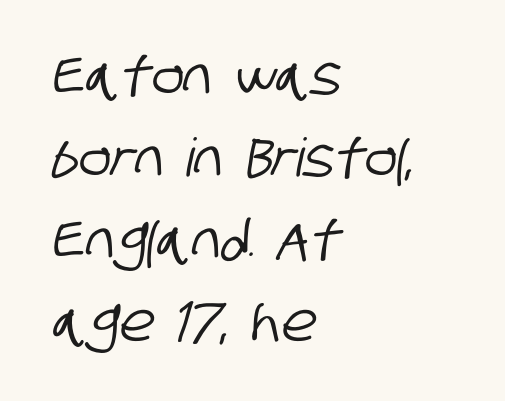
A typesetter would call this leading conventional body-copy spacing. Font category for this specimen: sans-serif. Glance below the letters and you will spot only blank space. The type is set solid horizontally, with unmodified tracking. Proportional: the letters do not fall into vertical columns.
